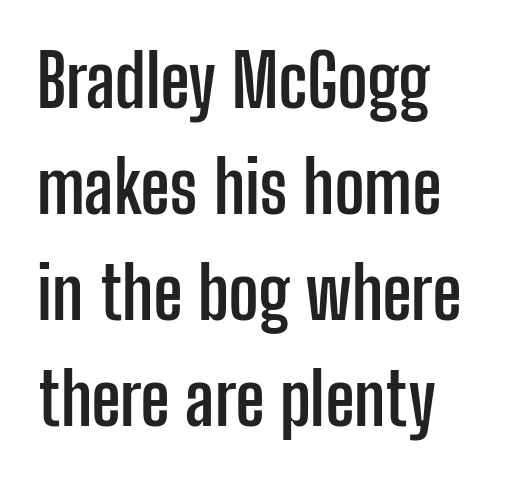
Q: Is the text bold? A: Yes.
Q: Is the text italic (slanted)? A: No, it is upright.
Q: Is the typeface a serif or a sans-serif typeface? A: Sans-serif.
Q: Is the text underlined? A: No.
Q: How is the paragraph aligned? A: Left-aligned.
Q: Is the spacing between letters normal or unusually wide? A: Normal.
Q: Is the spacing between lines tight, normal or loose? A: Normal.
Q: Width (condensed, normal, or wide)? A: Condensed.
Q: Stroke contrast? A: Low.
Q: x-height? A: Medium.
Q: Monospaced? A: No.
